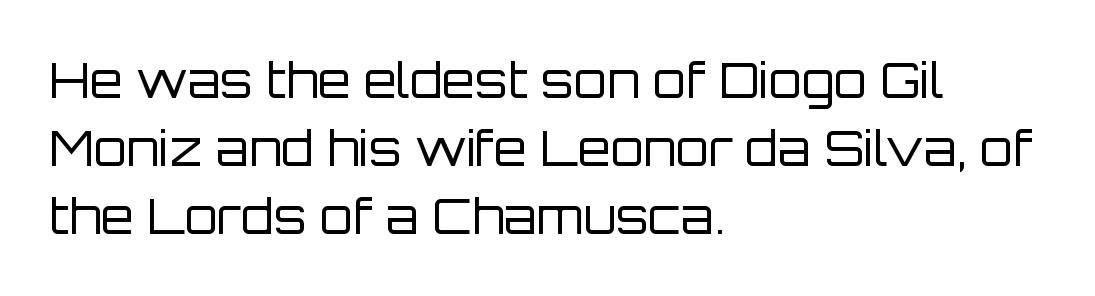
Q: Is the text bold? A: No.
Q: Is the text italic (slanted)? A: No, it is upright.
Q: Is the typeface a serif or a sans-serif typeface? A: Sans-serif.
Q: Is the text underlined? A: No.
Q: How is the paragraph aligned? A: Left-aligned.
Q: Is the spacing between letters normal or unusually wide? A: Normal.
Q: Is the spacing between lines tight, normal or loose? A: Normal.
Q: Width (condensed, normal, or wide)? A: Normal.
Q: Stroke contrast? A: Low.
Q: x-height? A: Large.
Q: Monospaced? A: No.
